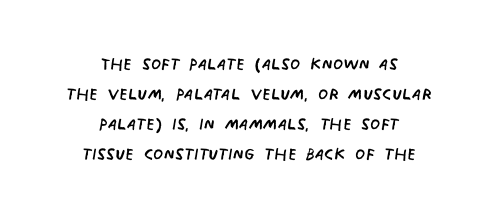
The image shows 23 px text type; set centered, normal line spacing (1.3x), normal letter spacing, not underlined.
